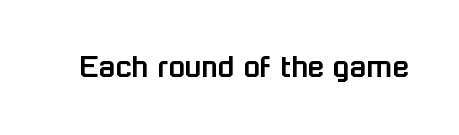
Q: Is the text italic (slanted)? A: No, it is upright.
Q: Is the typeface a serif or a sans-serif typeface? A: Sans-serif.
Q: Is the text underlined? A: No.
Q: Is the spacing between letters normal or unusually wide? A: Normal.
Q: Width (condensed, normal, or wide)? A: Normal.
Q: Stroke contrast? A: Low.
Q: x-height? A: Medium.
Q: Monospaced? A: No.
